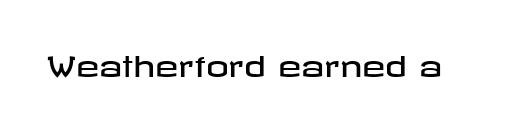
Q: Is the text italic (slanted)? A: No, it is upright.
Q: Is the typeface a serif or a sans-serif typeface? A: Sans-serif.
Q: Is the text underlined? A: No.
Q: Is the spacing between letters normal or unusually wide? A: Normal.
Q: Width (condensed, normal, or wide)? A: Wide.
Q: Stroke contrast? A: Low.
Q: x-height? A: Medium.
